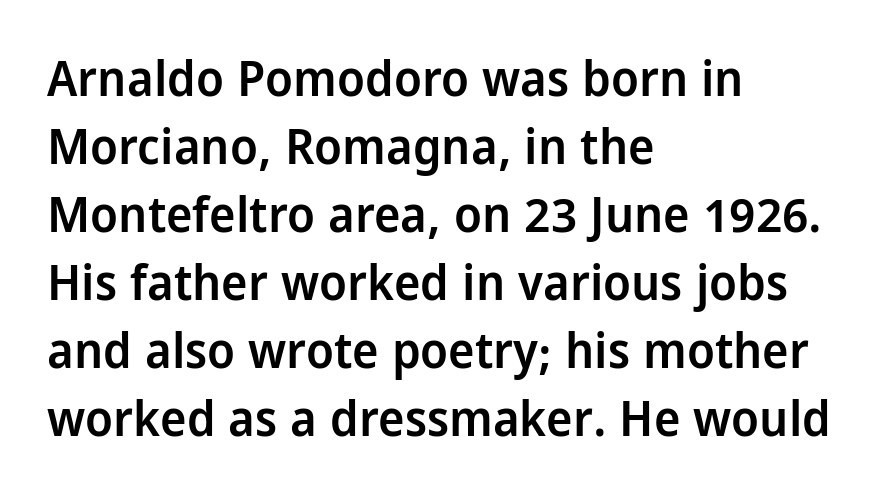
{"serif": "no", "italic": "no", "bold": "semi", "weight": "semibold", "width": "condensed", "stroke_contrast": "low", "x_height": "large", "monospaced": "no", "underline": "no", "align": "left", "line_spacing": "normal", "line_spacing_ratio": 1.36, "letter_spacing": "normal", "letter_spacing_em": 0.0, "glyph_px": 50}
